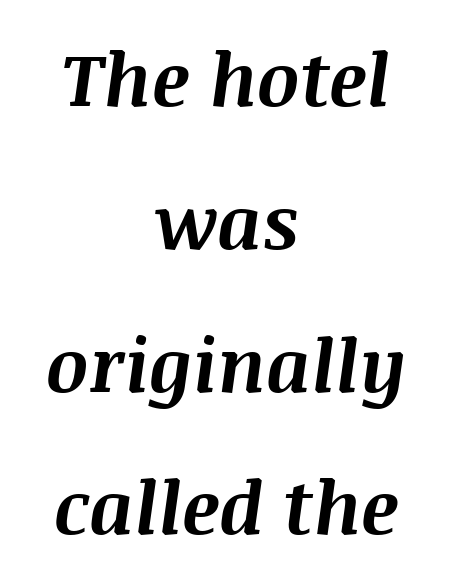
The image shows 74 px bold type, italic (leaning right); set centered, loose line spacing (1.93x), normal letter spacing, not underlined; medium stroke contrast and a large x-height.
